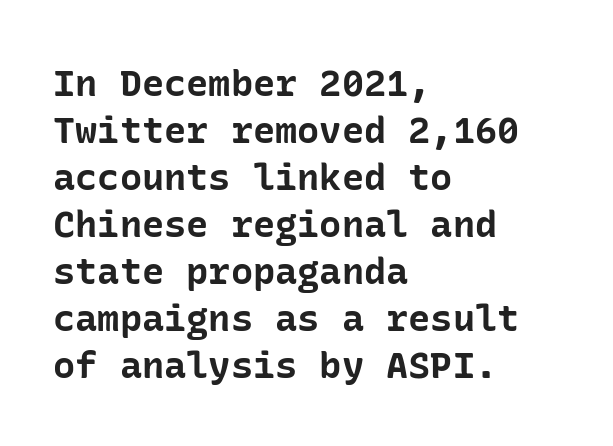
The image shows 37 px bold sans-serif type, upright; set left-aligned, normal line spacing (1.27x), normal letter spacing, not underlined; low stroke contrast and a medium x-height.
